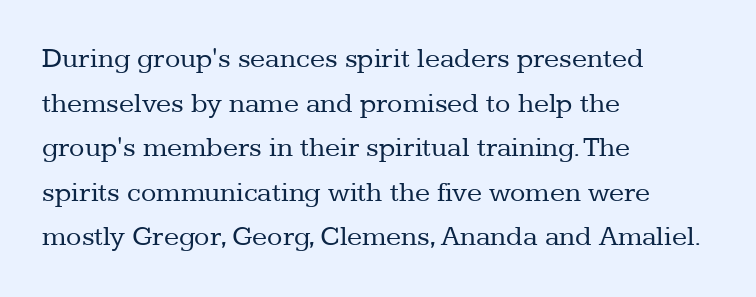
The image shows 28 px regular-weight serif type, upright; set left-aligned, normal line spacing (1.59x), normal letter spacing, not underlined; low stroke contrast and a medium x-height.
